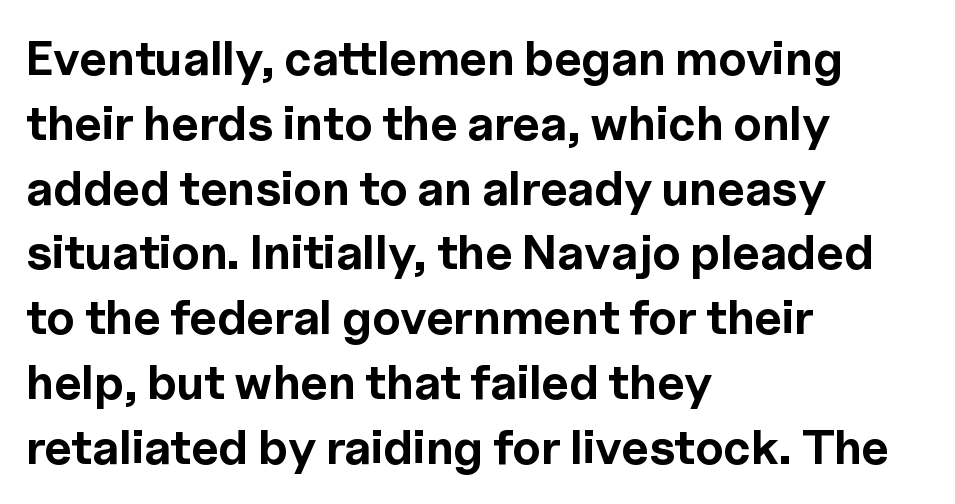
Serifs: no, the terminals of the letterforms are clean. Each word holds together tightly as a unit, with standard inter-letter gaps. Is this a fixed-width face? No — the glyphs have proportional, varying widths. The typesetter chose a ragged-right arrangement here. Summary of weight: heavy, a full bold.
